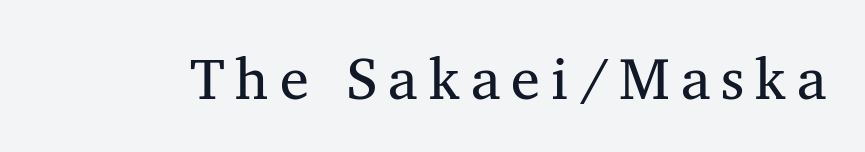
{"serif": "yes", "bold": "no", "weight": "regular", "width": "normal", "stroke_contrast": "medium", "x_height": "medium", "monospaced": "no", "underline": "no", "glyph_px": 58}
